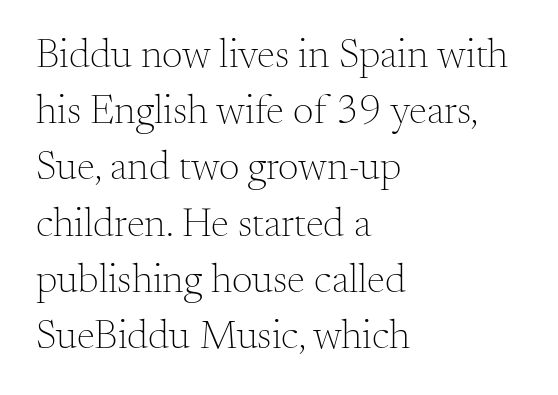
{"serif": "yes", "italic": "no", "bold": "no", "weight": "light", "width": "normal", "stroke_contrast": "medium", "x_height": "small", "monospaced": "no", "underline": "no", "align": "left", "line_spacing": "normal", "line_spacing_ratio": 1.37, "letter_spacing": "normal", "letter_spacing_em": 0.0, "glyph_px": 41}
